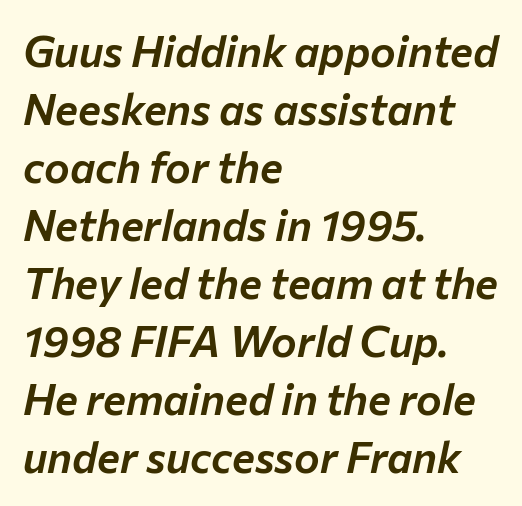
{"italic": "yes", "lean": "right", "slant_degrees": 12, "width": "normal", "stroke_contrast": "low", "x_height": "medium", "monospaced": "no", "underline": "no", "align": "left", "line_spacing": "normal", "line_spacing_ratio": 1.35, "letter_spacing": "normal", "letter_spacing_em": 0.0, "glyph_px": 43}
